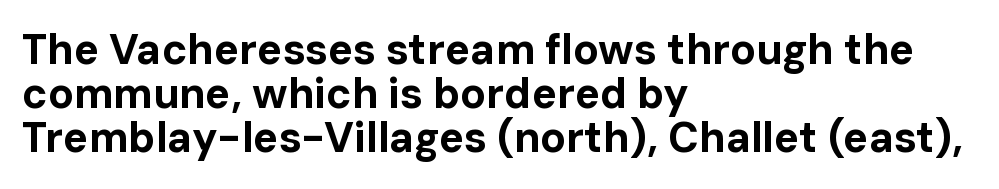
Designer's note — italics off, roman on. Observe the ordinary spacing: letters are neighbours, not strangers. In CSS terms this would be text-align: left. Letterform terminals end flat and unadorned throughout the passage.
